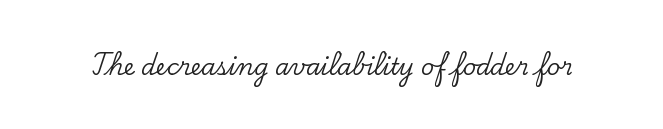
Each word holds together tightly as a unit, with standard inter-letter gaps. The specimen omits any rule beneath the text block's lines.
